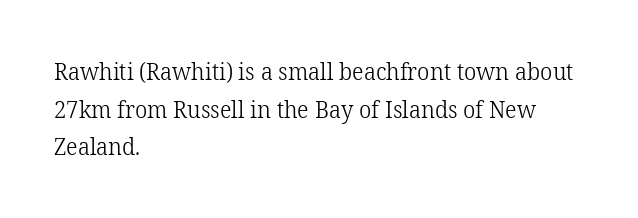
Q: Is the text bold? A: No.
Q: Is the text italic (slanted)? A: No, it is upright.
Q: Is the text underlined? A: No.
Q: How is the paragraph aligned? A: Left-aligned.
Q: Is the spacing between letters normal or unusually wide? A: Normal.
Q: Is the spacing between lines tight, normal or loose? A: Normal.
